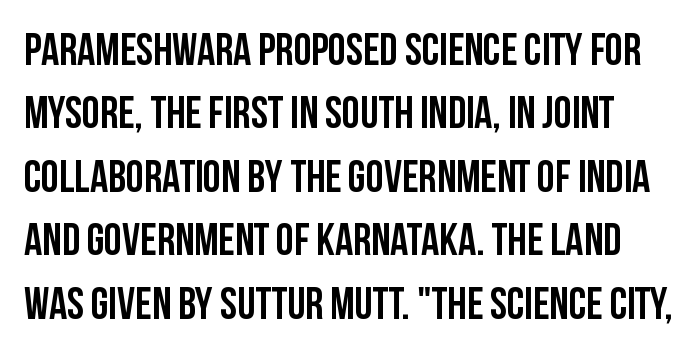
Q: Is the text bold? A: Yes.
Q: Is the text italic (slanted)? A: No, it is upright.
Q: Is the typeface a serif or a sans-serif typeface? A: Sans-serif.
Q: Is the text underlined? A: No.
Q: Is the spacing between letters normal or unusually wide? A: Normal.
Q: Is the spacing between lines tight, normal or loose? A: Normal.
Q: Width (condensed, normal, or wide)? A: Condensed.
Q: Stroke contrast? A: Low.
Q: x-height? A: Large.
Q: Monospaced? A: No.
